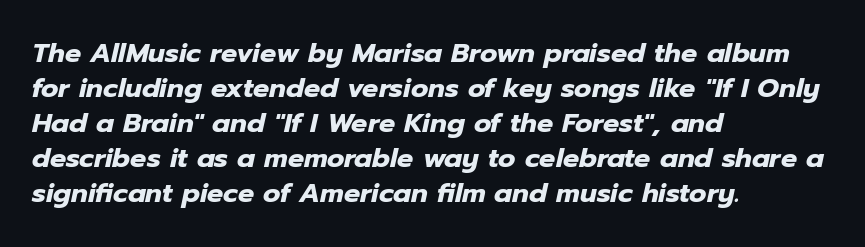
The image shows 27 px bold type, italic (leaning right); set left-aligned, normal line spacing (1.3x), normal letter spacing, not underlined.
